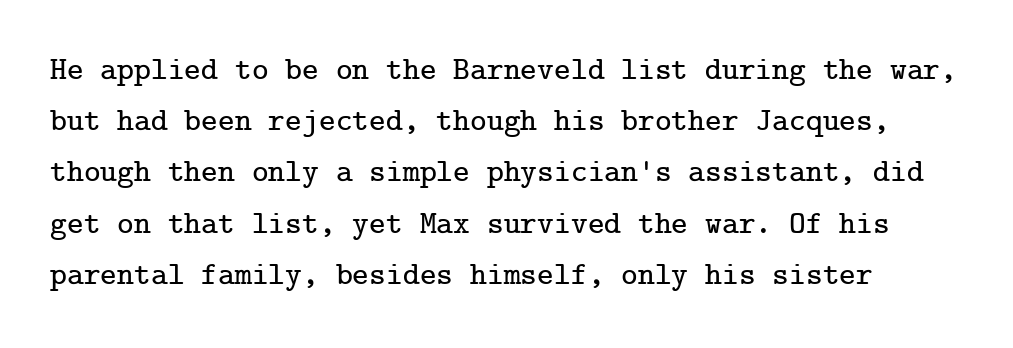
The image shows 32 px serif type, upright; set normal line spacing (1.6x), normal letter spacing, not underlined; low stroke contrast and a medium x-height.
